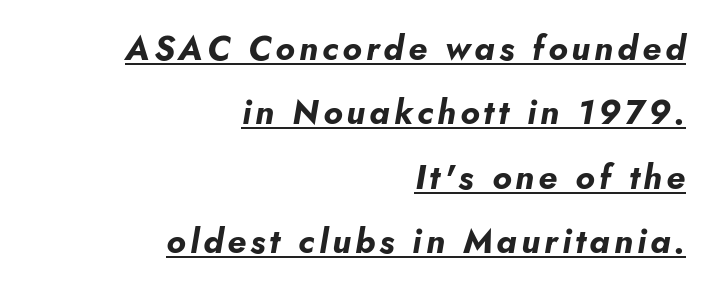
Q: Is the text bold? A: Yes.
Q: Is the text italic (slanted)? A: Yes, it leans right by about 5 degrees.
Q: Is the text underlined? A: Yes.
Q: How is the paragraph aligned? A: Right-aligned.
Q: Width (condensed, normal, or wide)? A: Normal.
Q: Stroke contrast? A: Low.
Q: x-height? A: Small.
Q: Monospaced? A: No.
